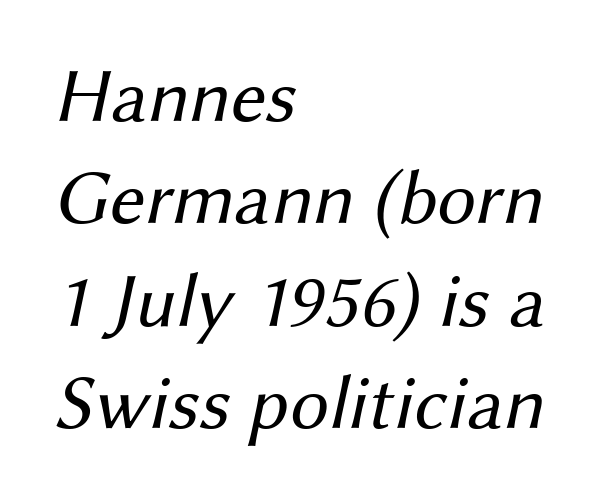
{"serif": "no", "bold": "no", "weight": "regular", "width": "normal", "stroke_contrast": "medium", "x_height": "medium", "monospaced": "no", "underline": "no", "align": "left", "line_spacing": "normal", "line_spacing_ratio": 1.33, "letter_spacing": "normal", "letter_spacing_em": 0.0, "glyph_px": 77}
